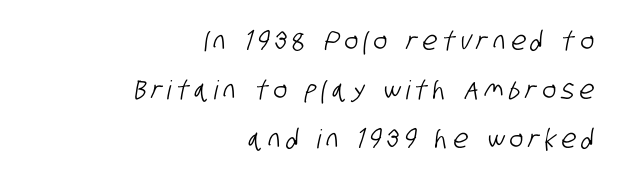
Q: Is the text underlined? A: No.
Q: How is the paragraph aligned? A: Right-aligned.
Q: Is the spacing between letters normal or unusually wide? A: Unusually wide.
